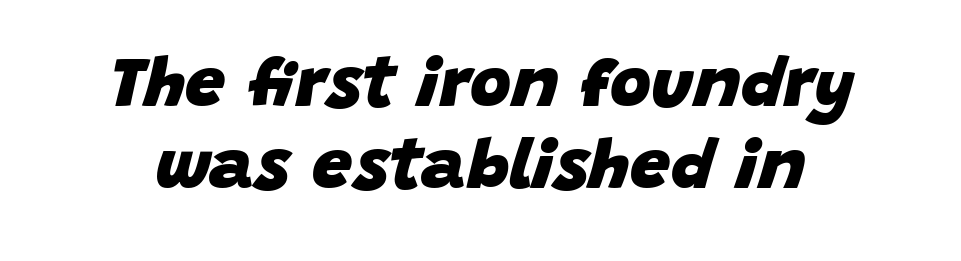
Here the glyphs are tracked normally, forming tight word shapes. A full-strength bold gives these letters their thick strokes. Character widths vary here, with narrow letters taking less room than wide ones. How would I describe the line gaps? Narrow and economical.
